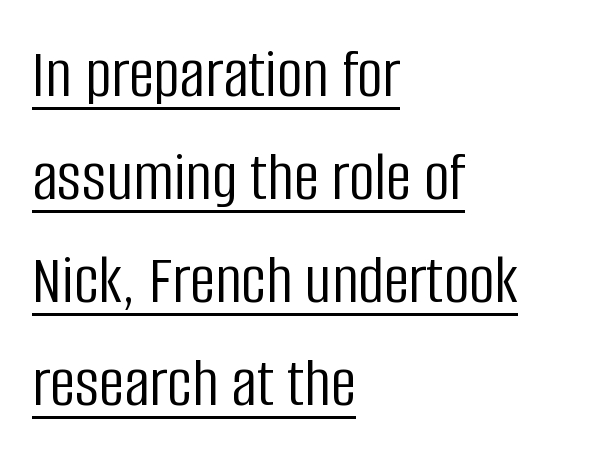
Students, note that the glyphs here touch the page at normal intervals. Every word sits above its own underline. This block has exactly the height ordinary leading produces. Serif or sans? Sans — the stroke terminals are bare. Note the varied advance widths — an 'i' is clearly narrower than an 'm'. In CSS terms this would be text-align: left.
